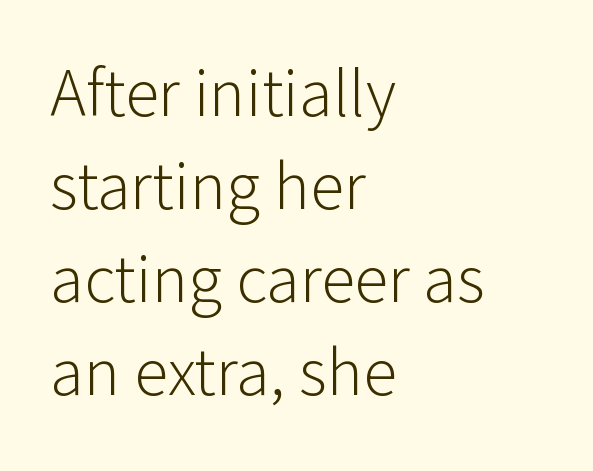
The image shows 69 px light sans-serif type, upright; set left-aligned, normal line spacing (1.35x), normal letter spacing, not underlined; low stroke contrast and a medium x-height.
